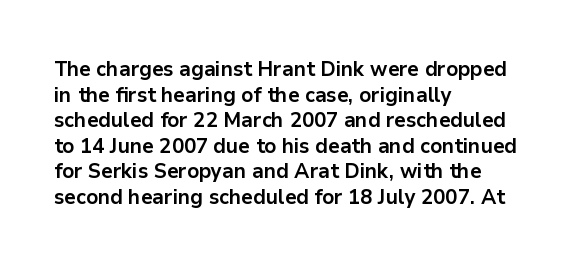
{"italic": "no", "bold": "yes", "underline": "no", "align": "left", "line_spacing_ratio": 1.22, "letter_spacing": "normal", "letter_spacing_em": 0.0, "glyph_px": 21}
